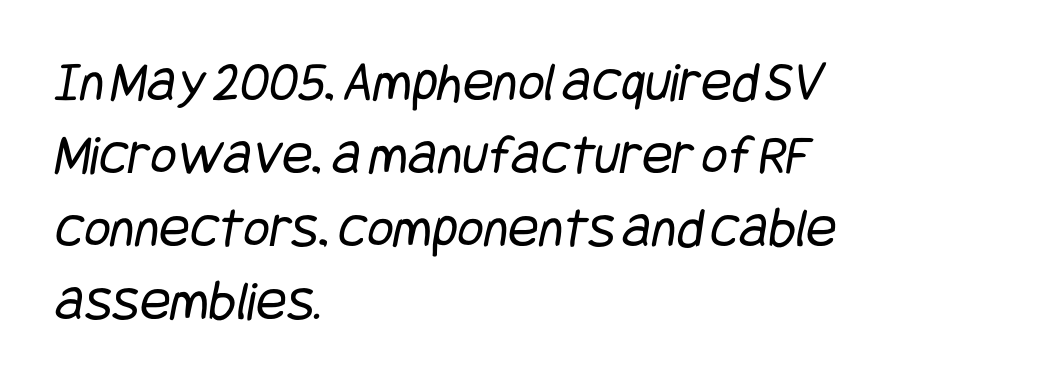
One-word summary of the alignment: left. The passage shown is typeset with a sans-serif family. This is not heavy type; no bold has been used. Words float on clear page, feet unadorned. A typesetter would call this zero additional tracking. Reading down the column, the eye jumps a familiar distance to each next line.
